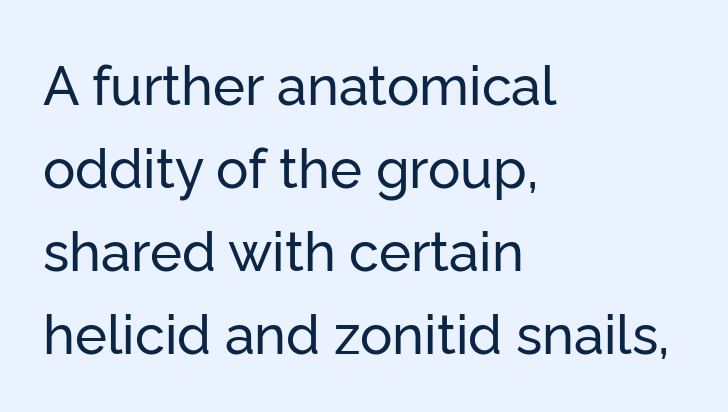
Is this a fixed-width face? No — the glyphs have proportional, varying widths. Type without underlining. Each new line begins a customary step beneath the previous one. Words appear dense and cohesive because spacing is normal. Upright lettering throughout.
